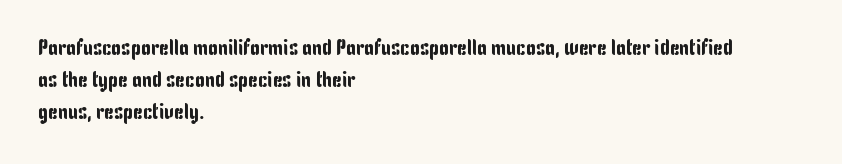
These lines were composed using upright roman letters. If you drew a ruler down the left edge, every line would touch it. In terms of leading, this rendering sits right in the middle. These lines keep a tight, regular rhythm from letter to letter. The glyphs are unaccompanied by any horizontal stroke below them.
